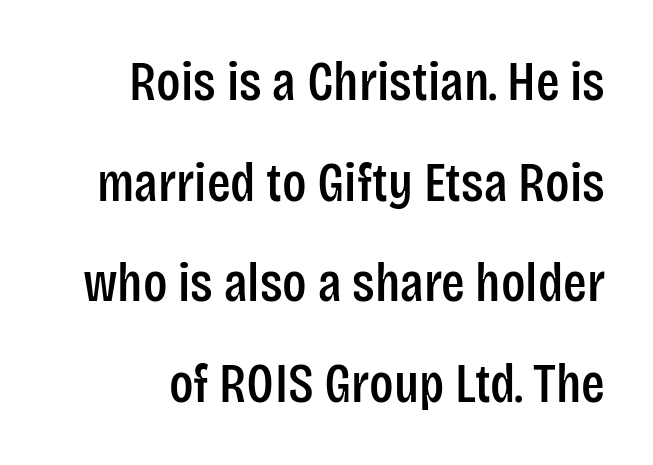
Q: Is the text italic (slanted)? A: No, it is upright.
Q: Is the typeface a serif or a sans-serif typeface? A: Sans-serif.
Q: Is the text underlined? A: No.
Q: Is the spacing between letters normal or unusually wide? A: Normal.
Q: Width (condensed, normal, or wide)? A: Condensed.
Q: Stroke contrast? A: Low.
Q: x-height? A: Large.
Q: Monospaced? A: No.
